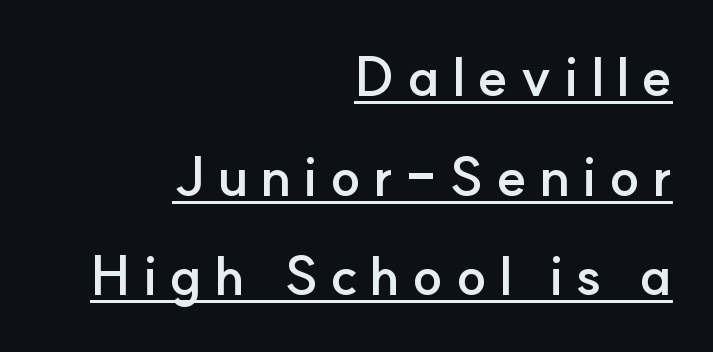
In CSS terms this would be text-align: right. Think of a printed novel: that variable character pitch is what you see here. You'd pick this weight for a headline — it's a proper bold. Nothing sits at the stroke ends, so this counts as sans-serif. The rendering inserts visible extra space after every character. The lettering is marked with a stroke running underneath it.
